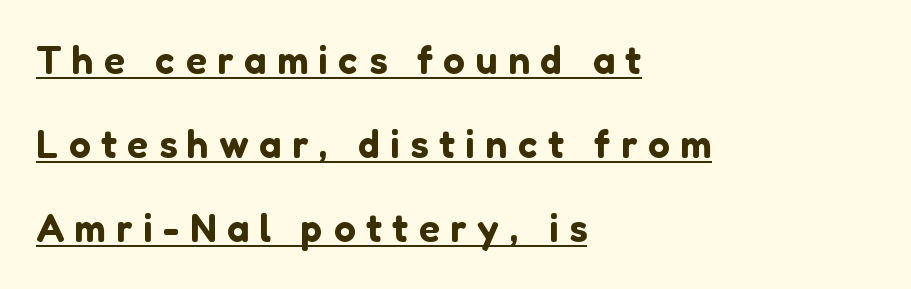
The image shows 39 px sans-serif type, upright; set left-aligned, loose line spacing (2.16x), unusually wide letter spacing (+0.27 em), underlined; low stroke contrast and a medium x-height.
